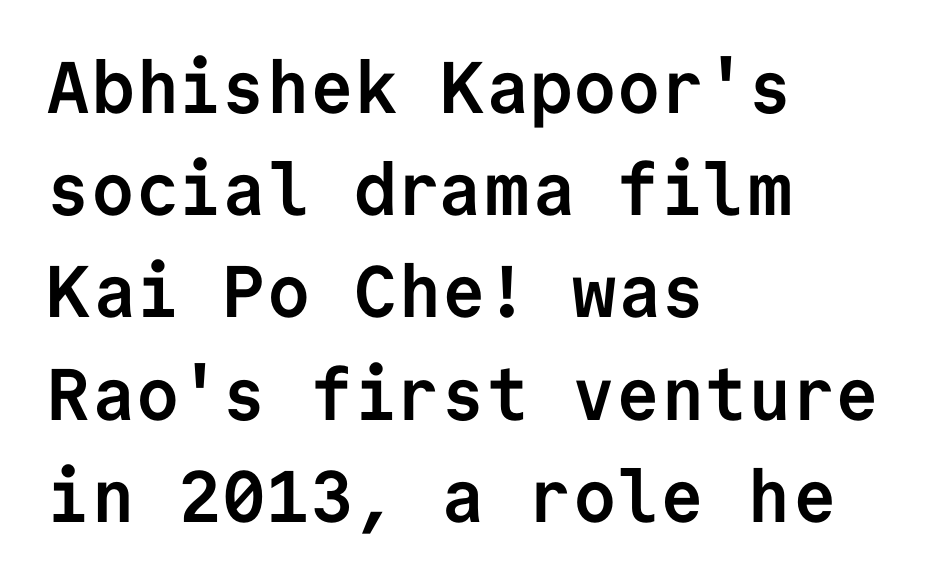
The image shows 73 px semibold sans-serif type, upright, monospaced; set left-aligned, normal line spacing (1.4x), normal letter spacing, not underlined; low stroke contrast and a medium x-height.
